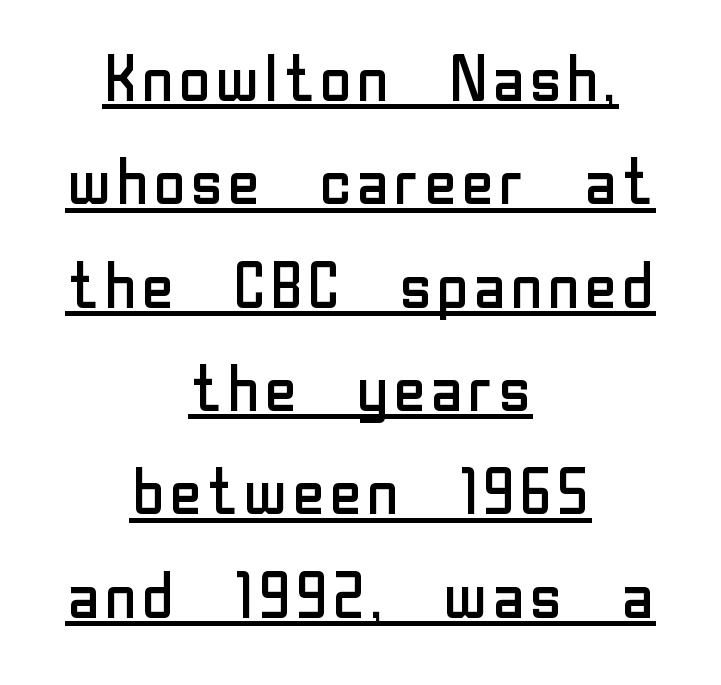
The image shows 63 px regular-weight sans-serif type, upright; set centered, normal line spacing (1.64x), normal letter spacing, underlined; low stroke contrast and a medium x-height.
